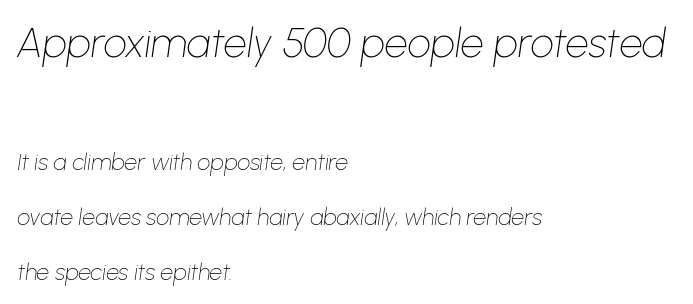
{"italic": "yes", "lean": "right", "slant_degrees": 8, "bold": "no", "weight": "thin", "width": "normal", "stroke_contrast": "low", "x_height": "medium", "monospaced": "no", "underline": "no", "align": "left", "line_spacing": "loose", "line_spacing_ratio": 2.38, "letter_spacing": "normal", "letter_spacing_em": 0.0, "larger_block": "first", "size_ratio": 1.78, "glyph_px": 41}
